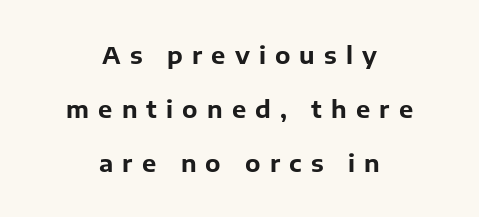
Q: Is the text bold? A: Yes.
Q: Is the text italic (slanted)? A: No, it is upright.
Q: Is the text underlined? A: No.
Q: How is the paragraph aligned? A: Centered.
Q: Is the spacing between letters normal or unusually wide? A: Unusually wide.
Q: Is the spacing between lines tight, normal or loose? A: Loose.
